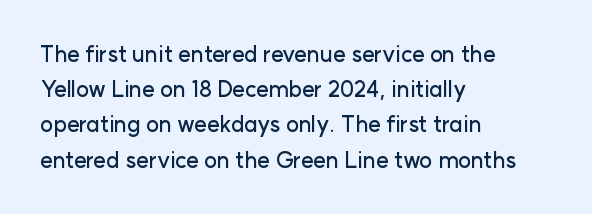
{"italic": "no", "underline": "no", "align": "left", "line_spacing": "normal", "line_spacing_ratio": 1.6, "letter_spacing": "normal", "letter_spacing_em": 0.0, "glyph_px": 22}
